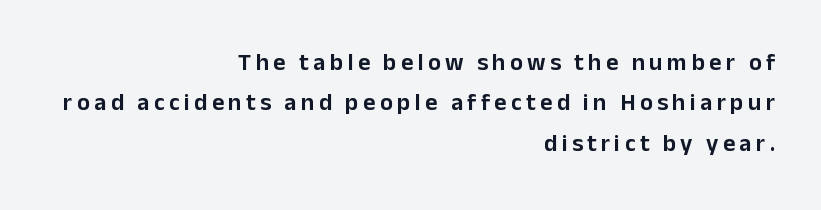
{"italic": "no", "underline": "no", "align": "right", "line_spacing": "normal", "line_spacing_ratio": 1.68, "glyph_px": 24}
